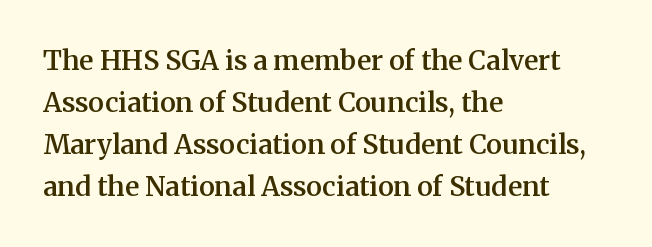
The image shows 27 px text type, upright; set left-aligned, normal line spacing (1.55x), normal letter spacing, not underlined.
